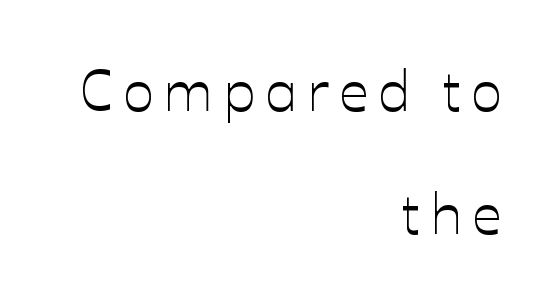
Each letter keeps its own natural width here, so spacing adapts to shape. Quick note: interline space is abundant. The text block is weighted toward the right margin, trailing off unevenly leftward. Italic: no, the glyphs are upright roman.
